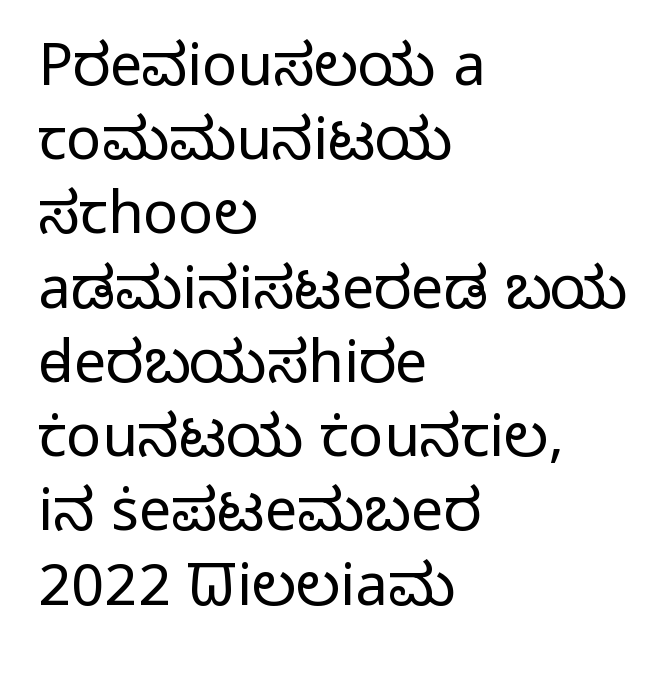
{"serif": "no", "italic": "no", "bold": "no", "weight": "light", "width": "normal", "stroke_contrast": "low", "x_height": "medium", "monospaced": "no", "underline": "no", "align": "left", "line_spacing": "normal", "line_spacing_ratio": 1.28, "letter_spacing": "normal", "letter_spacing_em": 0.0, "glyph_px": 58}
